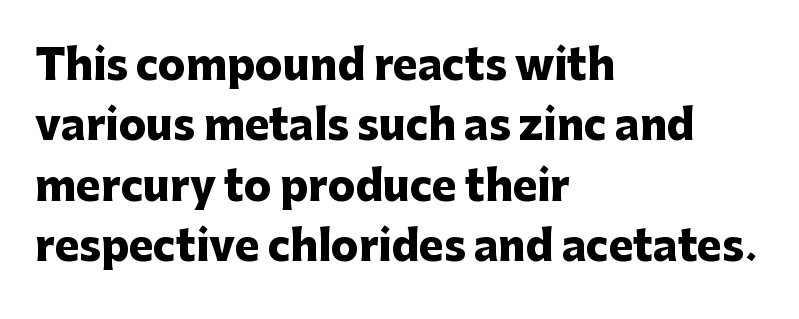
Q: Is the text bold? A: Yes.
Q: Is the text italic (slanted)? A: No, it is upright.
Q: Is the typeface a serif or a sans-serif typeface? A: Sans-serif.
Q: Is the text underlined? A: No.
Q: How is the paragraph aligned? A: Left-aligned.
Q: Is the spacing between letters normal or unusually wide? A: Normal.
Q: Is the spacing between lines tight, normal or loose? A: Normal.
Q: Width (condensed, normal, or wide)? A: Normal.
Q: Stroke contrast? A: Low.
Q: x-height? A: Medium.
Q: Monospaced? A: No.
